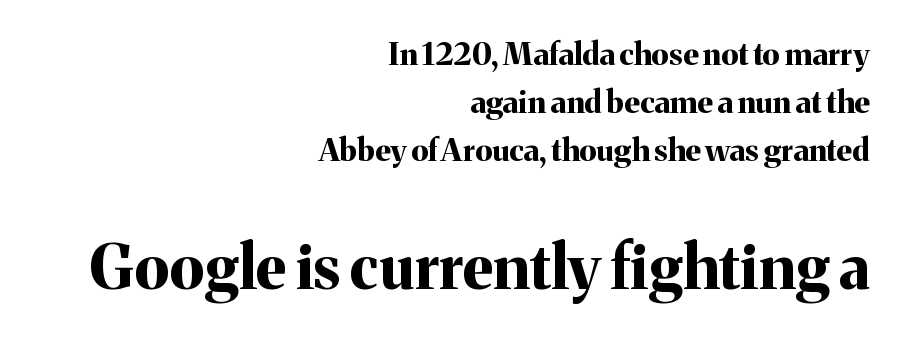
Q: Is the text bold? A: Yes.
Q: Is the text italic (slanted)? A: No, it is upright.
Q: Is the typeface a serif or a sans-serif typeface? A: Serif.
Q: Is the text underlined? A: No.
Q: How is the paragraph aligned? A: Right-aligned.
Q: Is the spacing between letters normal or unusually wide? A: Normal.
Q: Is the spacing between lines tight, normal or loose? A: Normal.
Q: Which block of text is set in a larger size, the first (top) or the second (bottom)? A: The second (bottom) one.
Q: Width (condensed, normal, or wide)? A: Normal.
Q: Stroke contrast? A: Medium.
Q: x-height? A: Medium.
Q: Monospaced? A: No.
